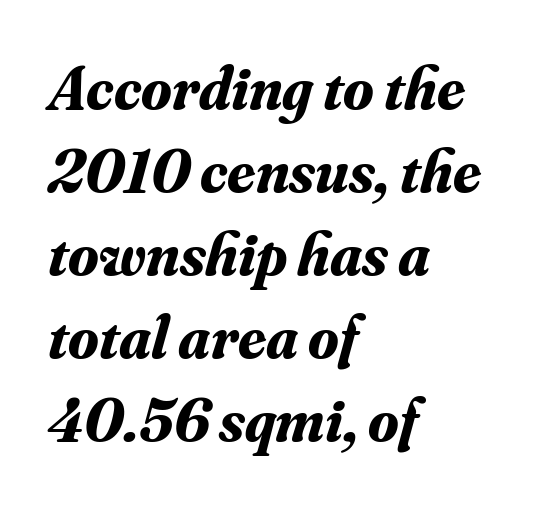
Q: Is the text bold? A: Yes.
Q: Is the text italic (slanted)? A: Yes, it leans right by about 16 degrees.
Q: Is the typeface a serif or a sans-serif typeface? A: Serif.
Q: Is the text underlined? A: No.
Q: How is the paragraph aligned? A: Left-aligned.
Q: Is the spacing between letters normal or unusually wide? A: Normal.
Q: Is the spacing between lines tight, normal or loose? A: Normal.
Q: Width (condensed, normal, or wide)? A: Normal.
Q: Stroke contrast? A: Medium.
Q: x-height? A: Small.
Q: Monospaced? A: No.
